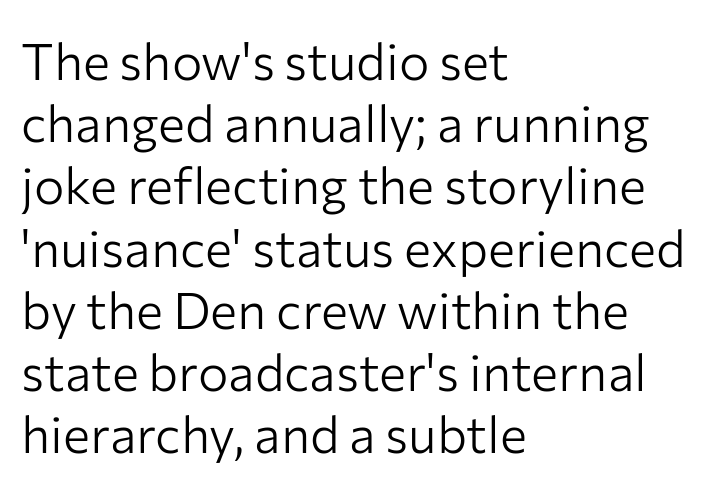
The image shows 51 px light sans-serif type, upright; set left-aligned, line spacing 1.22x, normal letter spacing, not underlined; low stroke contrast and a medium x-height.
